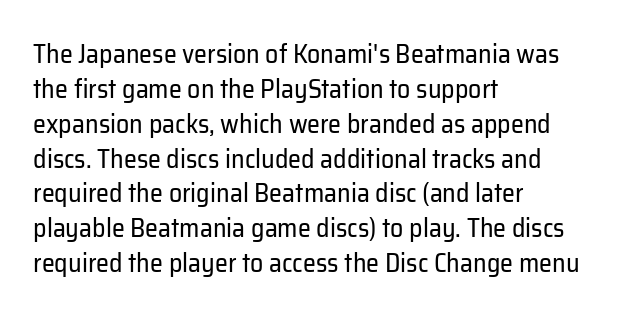
{"italic": "no", "bold": "no", "underline": "no", "align": "left", "line_spacing": "normal", "line_spacing_ratio": 1.34, "letter_spacing": "normal", "letter_spacing_em": 0.0, "glyph_px": 26}
